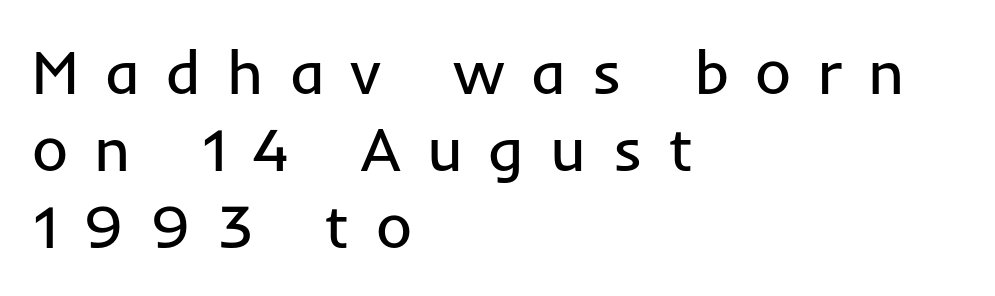
Q: Is the text bold? A: No.
Q: Is the text italic (slanted)? A: No, it is upright.
Q: Is the typeface a serif or a sans-serif typeface? A: Sans-serif.
Q: Is the text underlined? A: No.
Q: How is the paragraph aligned? A: Left-aligned.
Q: Is the spacing between letters normal or unusually wide? A: Unusually wide.
Q: Width (condensed, normal, or wide)? A: Normal.
Q: Stroke contrast? A: Low.
Q: x-height? A: Medium.
Q: Monospaced? A: No.
